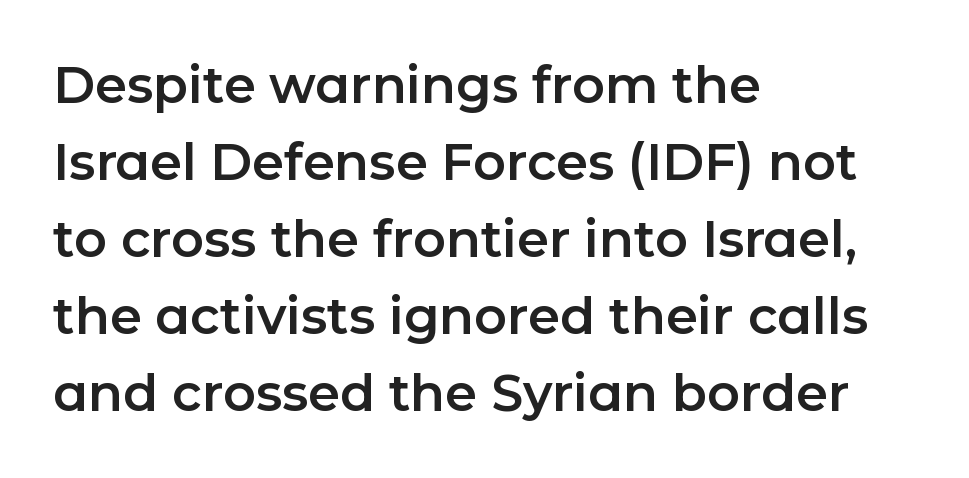
The image shows 51 px sans-serif type, upright; set left-aligned, normal line spacing (1.51x), normal letter spacing, not underlined; low stroke contrast and a medium x-height.
